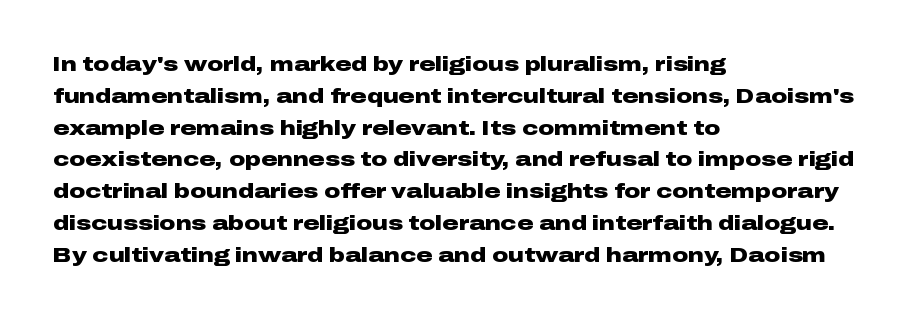
The image shows 20 px bold type, upright; set left-aligned, normal line spacing (1.59x), normal letter spacing, not underlined.
